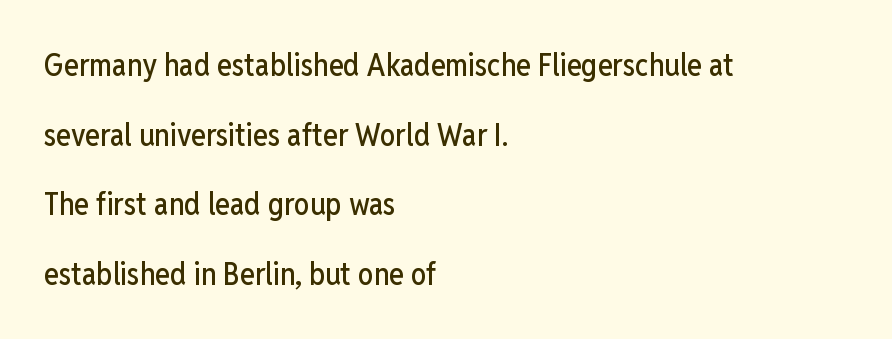
{"serif": "no", "italic": "no", "width": "condensed", "stroke_contrast": "low", "x_height": "medium", "monospaced": "no", "underline": "no", "align": "left", "line_spacing": "loose", "line_spacing_ratio": 2.25, "letter_spacing": "normal", "letter_spacing_em": 0.0, "glyph_px": 31}
